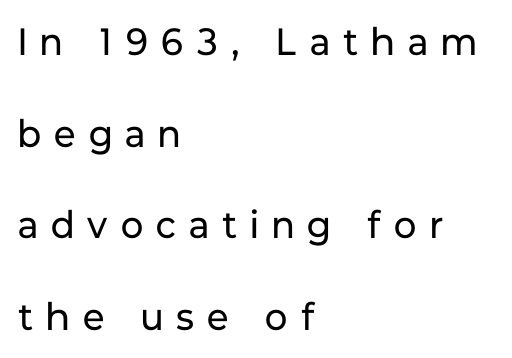
The string is rendered with underlining switched off. Character widths vary here, with narrow letters taking less room than wide ones. The weight would be labelled regular, book, light, or lighter still. A classic flush-left, rag-right setting is used for this passage. Does extra space separate the letters? Yes, quite a lot of it.
